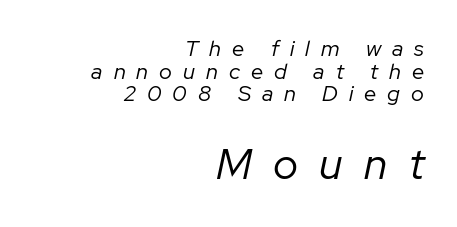
Q: Is the text bold? A: No.
Q: Is the text italic (slanted)? A: Yes, it leans right by about 12 degrees.
Q: Is the text underlined? A: No.
Q: How is the paragraph aligned? A: Right-aligned.
Q: Is the spacing between letters normal or unusually wide? A: Unusually wide.
Q: Is the spacing between lines tight, normal or loose? A: Tight.
Q: Which block of text is set in a larger size, the first (top) or the second (bottom)? A: The second (bottom) one.
Q: Width (condensed, normal, or wide)? A: Normal.
Q: Stroke contrast? A: Low.
Q: x-height? A: Medium.
Q: Monospaced? A: No.
